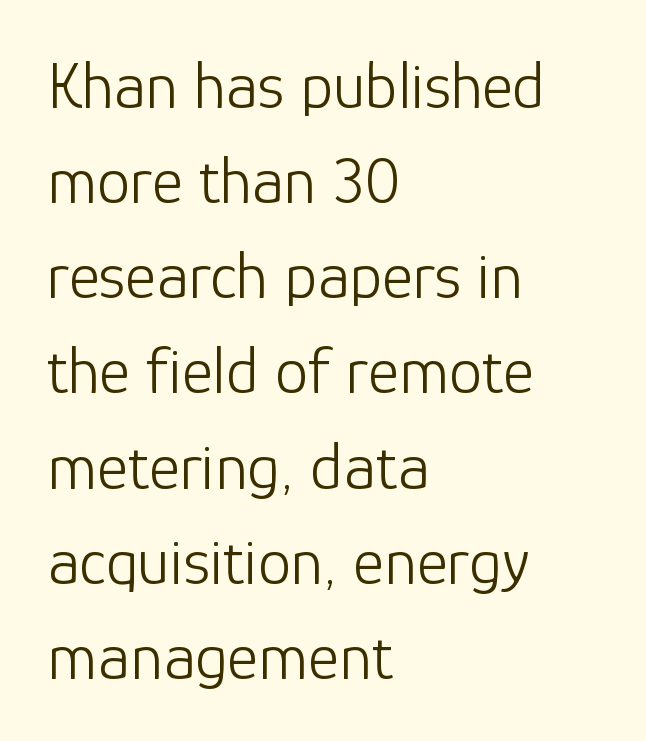
{"serif": "no", "italic": "no", "bold": "no", "weight": "light", "width": "normal", "stroke_contrast": "low", "x_height": "medium", "monospaced": "no", "underline": "no", "align": "left", "line_spacing": "normal", "line_spacing_ratio": 1.42, "letter_spacing": "normal", "letter_spacing_em": 0.0, "glyph_px": 67}
